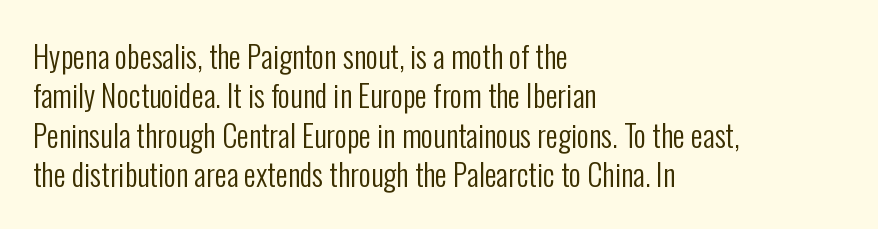
Q: Is the text bold? A: No.
Q: Is the text italic (slanted)? A: No, it is upright.
Q: Is the typeface a serif or a sans-serif typeface? A: Sans-serif.
Q: Is the text underlined? A: No.
Q: How is the paragraph aligned? A: Left-aligned.
Q: Is the spacing between letters normal or unusually wide? A: Normal.
Q: Is the spacing between lines tight, normal or loose? A: Normal.
Q: Width (condensed, normal, or wide)? A: Condensed.
Q: Stroke contrast? A: Low.
Q: x-height? A: Medium.
Q: Monospaced? A: No.
